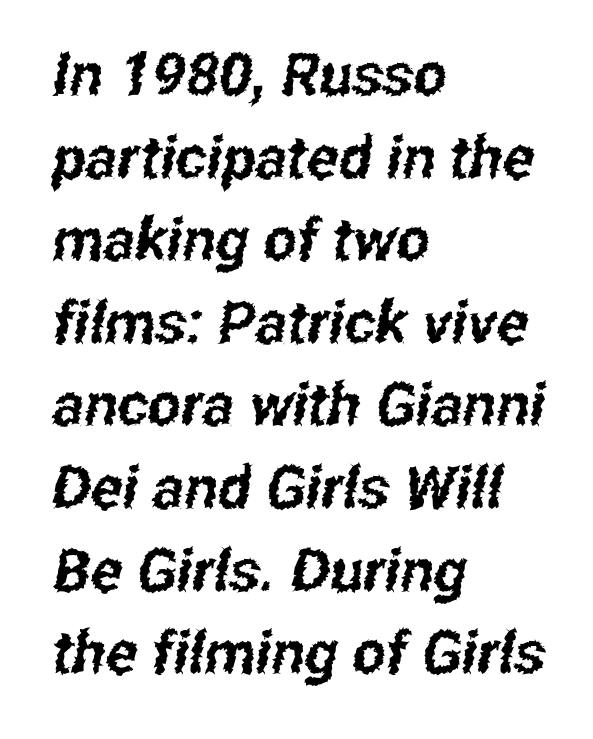
This rendering employs a face without finishing strokes, i.e., a sans-serif. Visually the block forms a straight wall on the left and a jagged coastline on the right. Summary of vertical rhythm: regular, with standard interline spacing. Each row of text sits above clean, open space. You could call the tracking neutral — neither tight nor loose.
